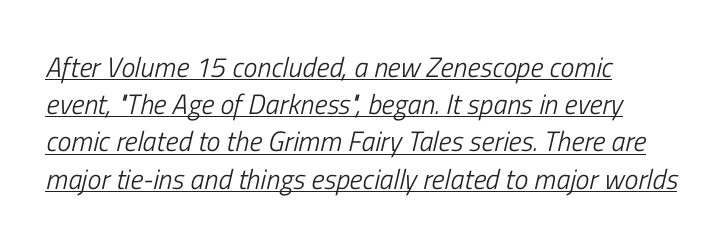
{"italic": "yes", "lean": "right", "slant_degrees": 13, "bold": "no", "weight": "light", "width": "condensed", "stroke_contrast": "low", "x_height": "medium", "monospaced": "no", "underline": "yes", "align": "left", "line_spacing": "normal", "line_spacing_ratio": 1.33, "letter_spacing": "normal", "letter_spacing_em": 0.0, "glyph_px": 28}
